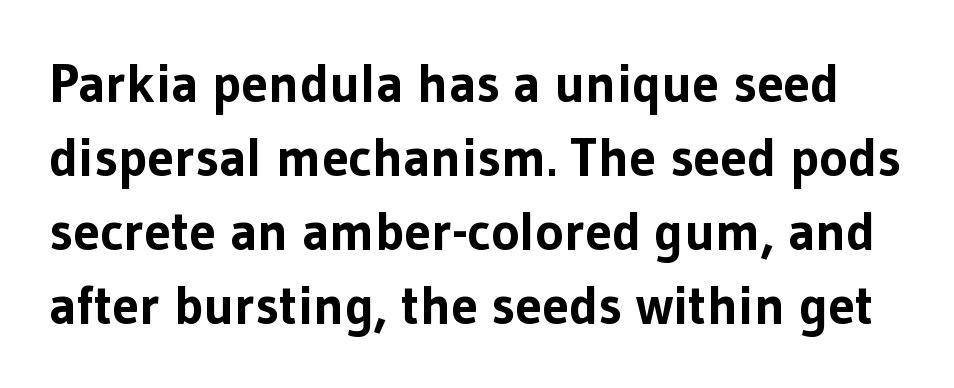
Q: Is the text bold? A: Yes.
Q: Is the text italic (slanted)? A: No, it is upright.
Q: Is the typeface a serif or a sans-serif typeface? A: Sans-serif.
Q: Is the text underlined? A: No.
Q: Is the spacing between letters normal or unusually wide? A: Normal.
Q: Is the spacing between lines tight, normal or loose? A: Normal.
Q: Width (condensed, normal, or wide)? A: Normal.
Q: Stroke contrast? A: Low.
Q: x-height? A: Medium.
Q: Monospaced? A: No.
